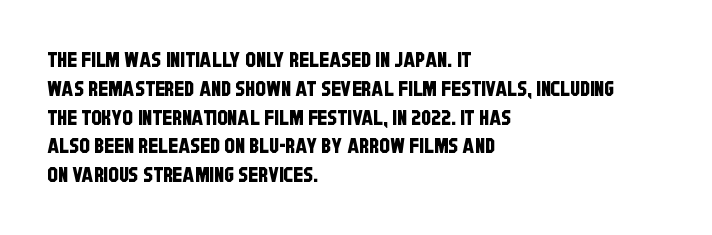
The area under the type is left untouched. In CSS terms this would be text-align: left. The lines sit at an ordinary, default distance from one another. The rendering keeps characters at their native spacing.
